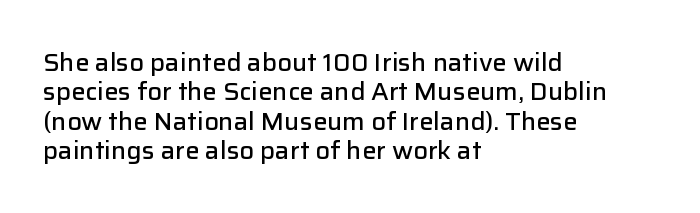
{"italic": "no", "bold": "semi", "underline": "no", "align": "left", "line_spacing_ratio": 1.22, "letter_spacing": "normal", "letter_spacing_em": 0.0, "glyph_px": 24}
